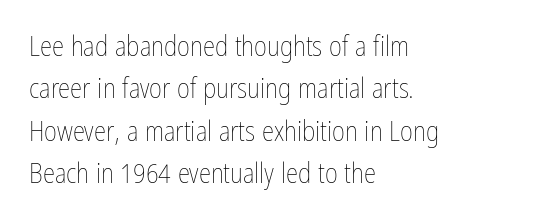
Notice how the stems are strictly vertical — no italics here. The rendering uses natural spacing where letterforms have individual widths. Evenly set lines give the paragraph a standard silhouette. Glance below the letters and you will spot only blank space. Typeset ragged right — the left edge is the straight one. The strokes carry an ordinary text weight at most.
